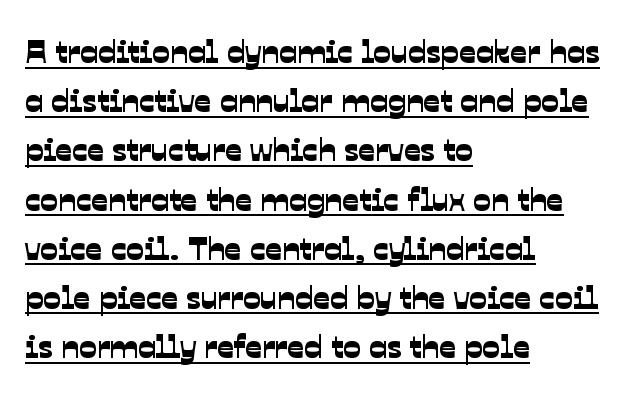
The rows are spaced the way most documents space them. Caption: lettering with a line underneath. A classic flush-left, rag-right setting is used for this passage. These lines are rendered in a variable-pitch font.
